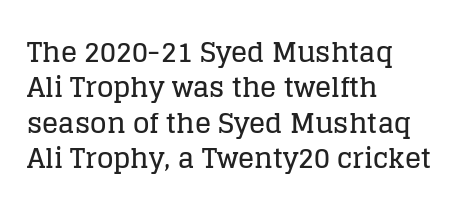
The image shows 27 px text type, upright; set left-aligned, normal line spacing (1.31x), normal letter spacing, not underlined.
